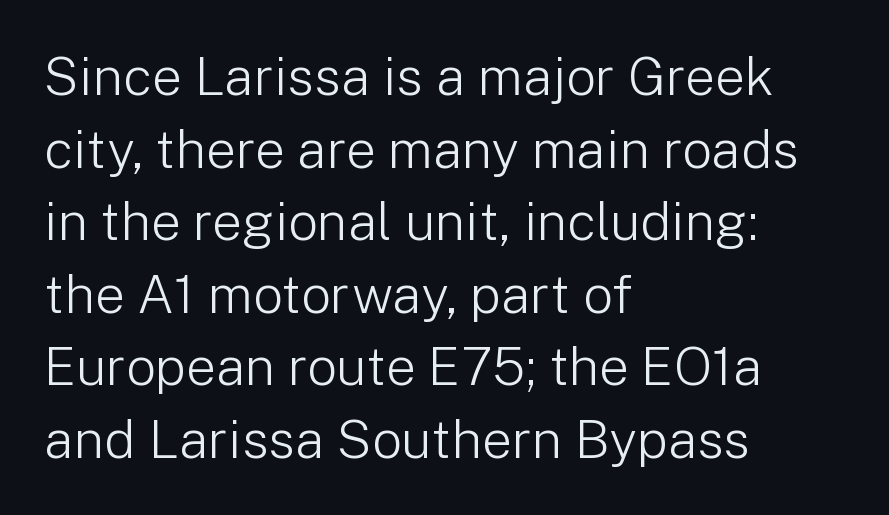
Q: Is the text bold? A: No.
Q: Is the text italic (slanted)? A: No, it is upright.
Q: Is the typeface a serif or a sans-serif typeface? A: Sans-serif.
Q: Is the text underlined? A: No.
Q: How is the paragraph aligned? A: Left-aligned.
Q: Is the spacing between letters normal or unusually wide? A: Normal.
Q: Is the spacing between lines tight, normal or loose? A: Normal.
Q: Width (condensed, normal, or wide)? A: Normal.
Q: Stroke contrast? A: Low.
Q: x-height? A: Medium.
Q: Monospaced? A: No.
